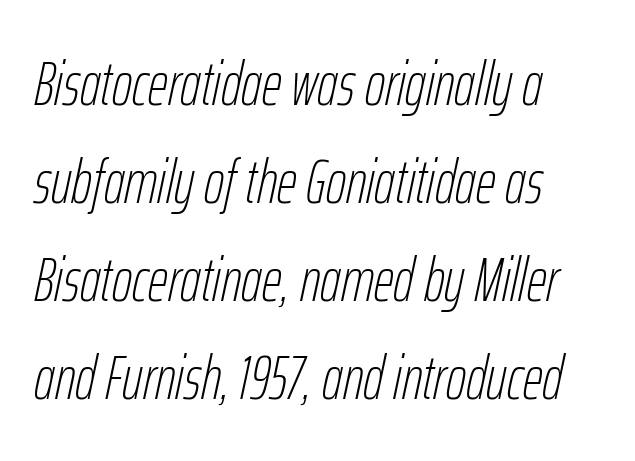
The string is rendered with underlining switched off. The line texture is even and compact thanks to regular tracking. The compositor pushed each line to the left boundary. Summary of weight: not heavy and not bold.
